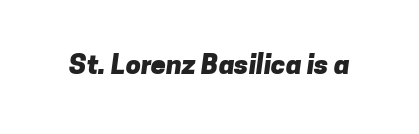
The image shows 27 px bold type; set normal letter spacing, not underlined.
